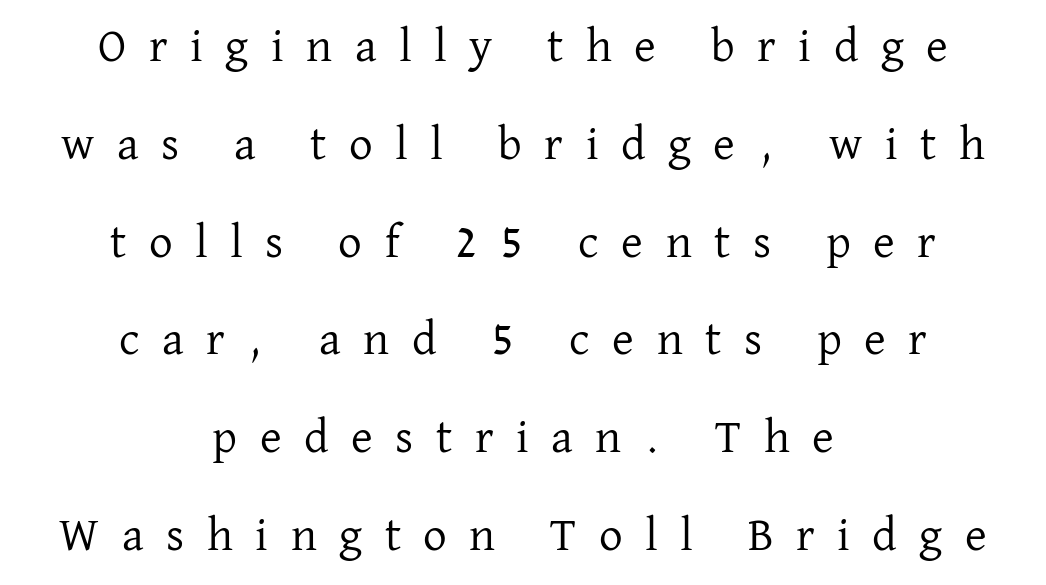
{"serif": "yes", "italic": "no", "bold": "no", "weight": "regular", "width": "normal", "stroke_contrast": "low", "x_height": "medium", "monospaced": "no", "underline": "no", "align": "center", "line_spacing": "loose", "line_spacing_ratio": 2.08, "letter_spacing": "wide", "letter_spacing_em": 0.48, "glyph_px": 47}
